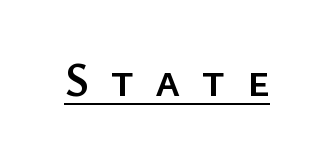
Does a line run under the words? Yes, clearly. The letters carry no serifs — their stems end cleanly without finishing strokes. Here the designer chose a conventional face with non-uniform glyph widths. Designer's note — italics off, roman on.
